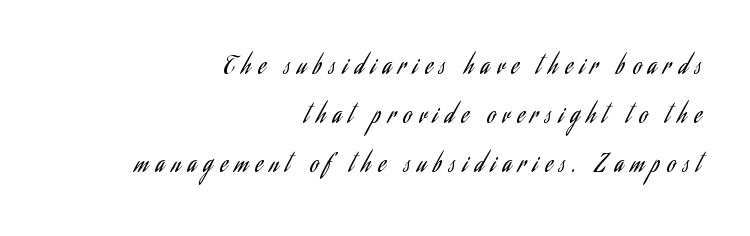
Q: Is the text bold? A: No.
Q: Is the text italic (slanted)? A: Yes.
Q: Is the text underlined? A: No.
Q: How is the paragraph aligned? A: Right-aligned.
Q: Is the spacing between letters normal or unusually wide? A: Unusually wide.
Q: Is the spacing between lines tight, normal or loose? A: Loose.
